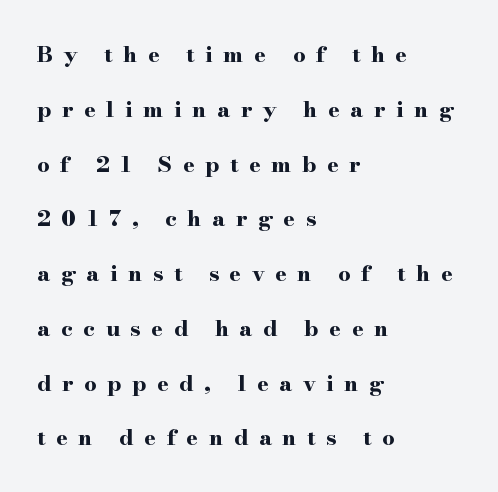
{"italic": "no", "bold": "yes", "underline": "no", "align": "left", "line_spacing": "loose", "line_spacing_ratio": 2.49, "letter_spacing": "wide", "letter_spacing_em": 0.48, "glyph_px": 22}
